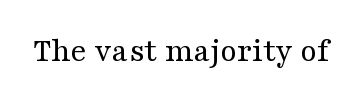
The strokes carry an ordinary text weight at most. Looks like regular typesetting: each glyph gets only the width it needs. The space directly below the letters is spotless. A roman cut, with each character standing at attention. The face used here is seriffed, in the tradition of book romans. There is no visible air inserted between adjacent glyphs.
